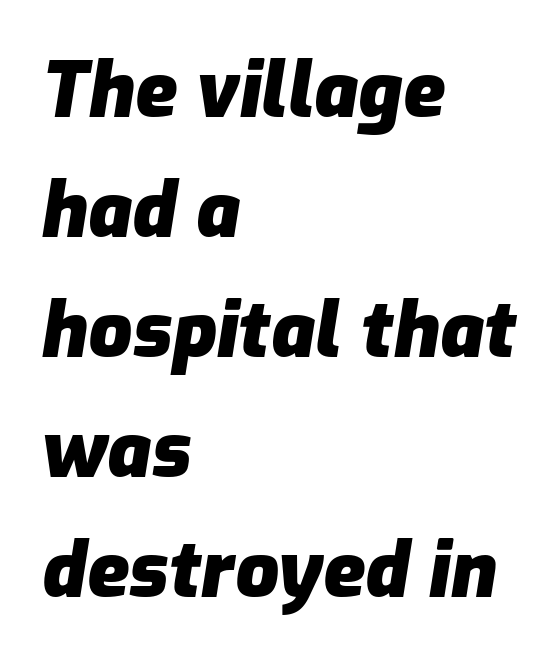
{"italic": "yes", "lean": "right", "slant_degrees": 9, "bold": "yes", "weight": "heavy", "width": "normal", "stroke_contrast": "low", "x_height": "medium", "monospaced": "no", "underline": "no", "align": "left", "line_spacing": "normal", "line_spacing_ratio": 1.56, "letter_spacing": "normal", "letter_spacing_em": 0.0, "glyph_px": 77}
